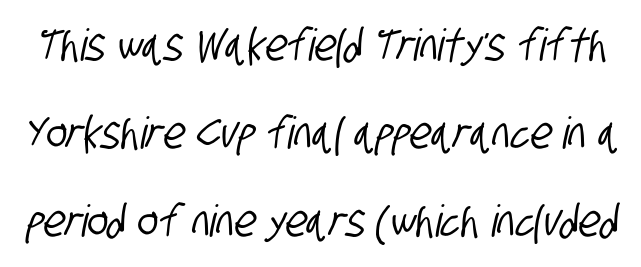
{"serif": "no", "width": "condensed", "stroke_contrast": "low", "x_height": "large", "monospaced": "no", "underline": "no", "line_spacing": "loose", "line_spacing_ratio": 2.0, "letter_spacing": "normal", "letter_spacing_em": 0.0, "glyph_px": 44}
